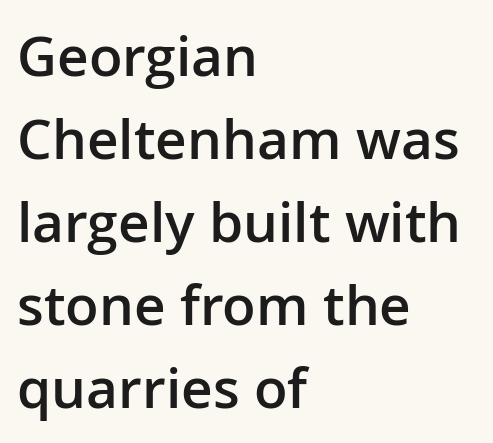
The image shows 55 px semibold sans-serif type, upright; set left-aligned, normal line spacing (1.51x), normal letter spacing, not underlined; low stroke contrast and a medium x-height.
